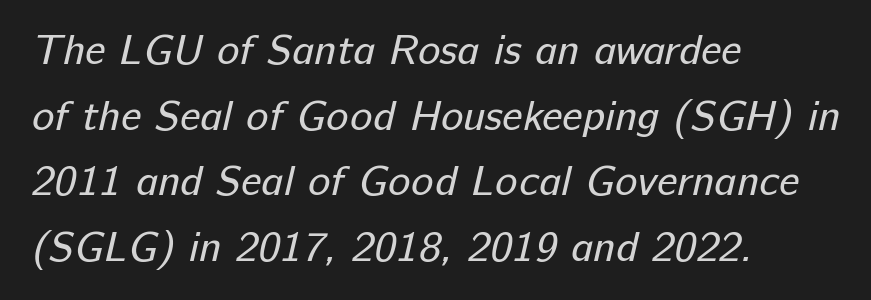
The image shows 42 px regular-weight sans-serif type; set left-aligned, normal line spacing (1.56x), normal letter spacing, not underlined; low stroke contrast and a medium x-height.
